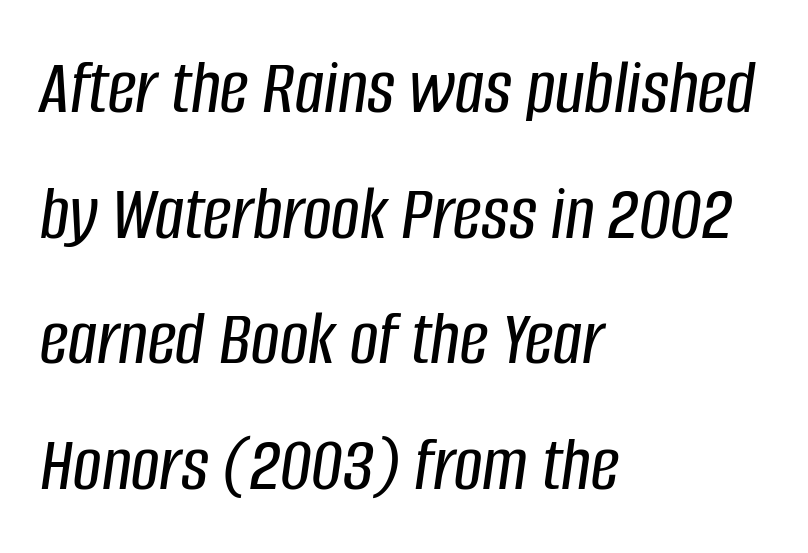
In terms of leading, this rendering sits right in the middle. Slant detected: the letters are inclined. Letter spacing: default. The passage shown is typed in a proportional face where columns would drift. Every row of glyphs begins at an identical x-position on the left. The foot of each line stays bare and open.
